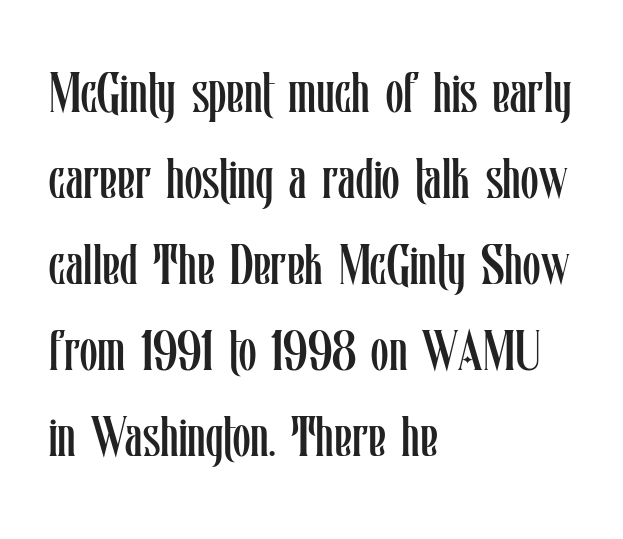
The image shows 57 px regular-weight, condensed type, upright; set left-aligned, normal line spacing (1.51x), normal letter spacing, not underlined; low stroke contrast and a medium x-height.
